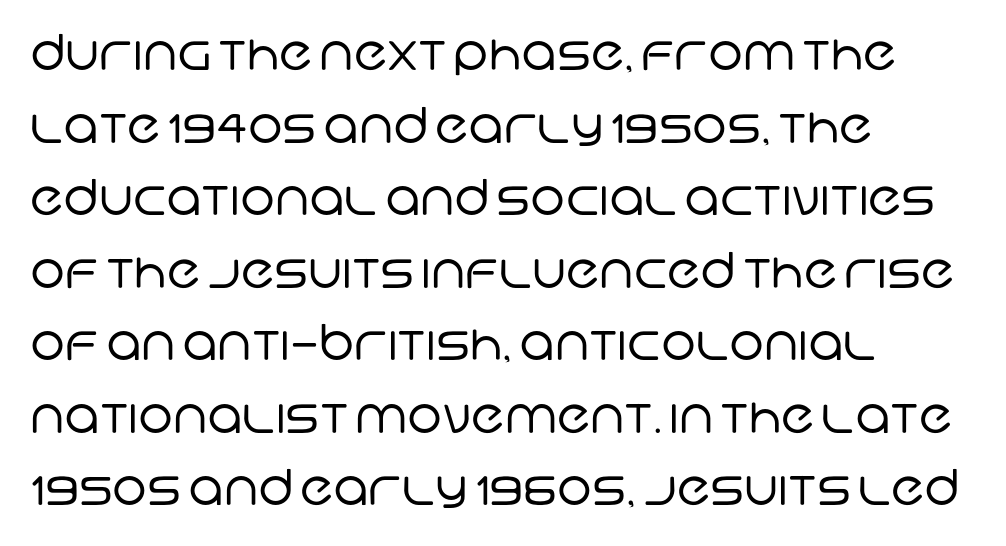
Q: Is the text bold? A: No.
Q: Is the typeface a serif or a sans-serif typeface? A: Sans-serif.
Q: Is the text underlined? A: No.
Q: How is the paragraph aligned? A: Left-aligned.
Q: Is the spacing between letters normal or unusually wide? A: Normal.
Q: Is the spacing between lines tight, normal or loose? A: Normal.
Q: Width (condensed, normal, or wide)? A: Normal.
Q: Stroke contrast? A: Low.
Q: x-height? A: Large.
Q: Monospaced? A: No.
